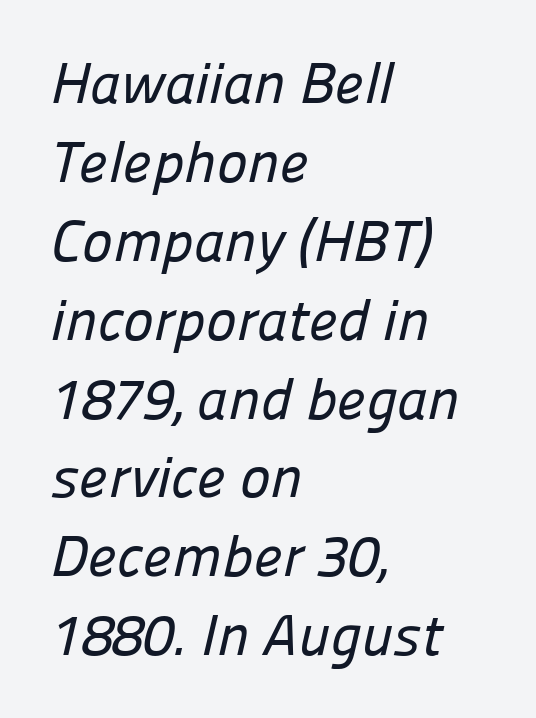
{"serif": "no", "width": "normal", "stroke_contrast": "low", "x_height": "medium", "monospaced": "no", "underline": "no", "align": "left", "line_spacing": "normal", "line_spacing_ratio": 1.36, "letter_spacing": "normal", "letter_spacing_em": 0.0, "glyph_px": 58}
